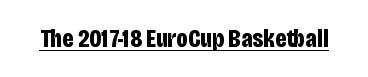
Q: Is the text bold? A: Yes.
Q: Is the text italic (slanted)? A: No, it is upright.
Q: Is the text underlined? A: Yes.
Q: Is the spacing between letters normal or unusually wide? A: Normal.
